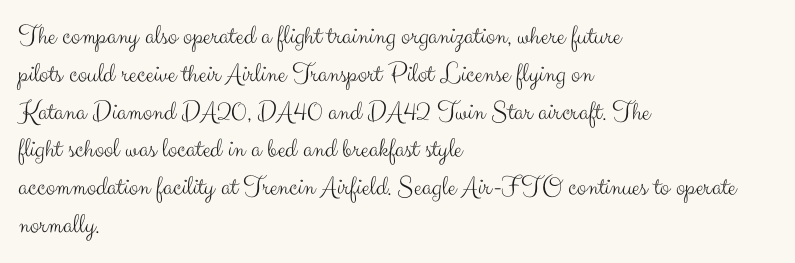
This sample uses plain, unmodified letter spacing. Here the designer chose a conventional face with non-uniform glyph widths. A student would call this left alignment; a typographer would say flush left, rag right. A typesetter would call this leading conventional body-copy spacing. Clear beneath every line of the passage.
